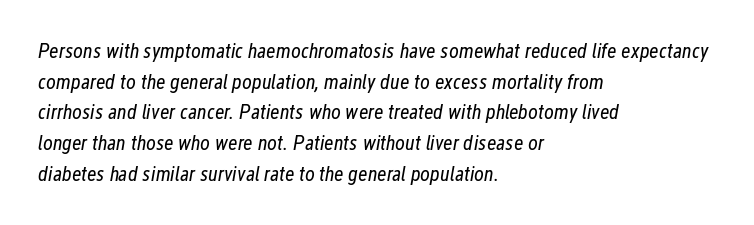
The image shows 21 px text type, italic (leaning right); set left-aligned, normal line spacing (1.46x), normal letter spacing, not underlined.
